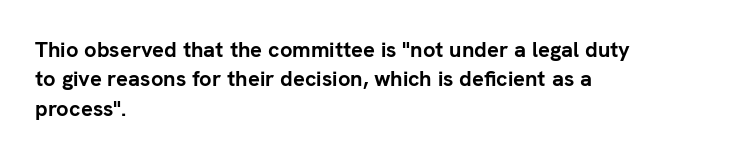
The image shows 22 px bold type, upright; set left-aligned, normal line spacing (1.34x), normal letter spacing, not underlined.
